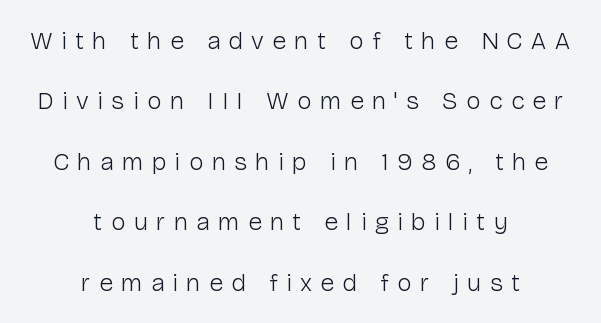
Q: Is the text bold? A: No.
Q: Is the text italic (slanted)? A: No, it is upright.
Q: Is the text underlined? A: No.
Q: How is the paragraph aligned? A: Centered.
Q: Is the spacing between letters normal or unusually wide? A: Unusually wide.
Q: Is the spacing between lines tight, normal or loose? A: Loose.
